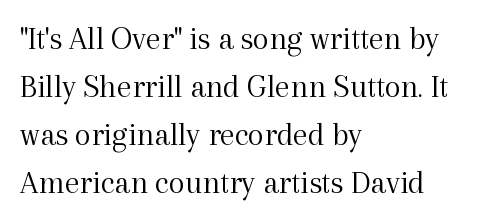
The image shows 33 px light serif type, upright; set left-aligned, normal line spacing (1.45x), normal letter spacing, not underlined; a medium x-height.
